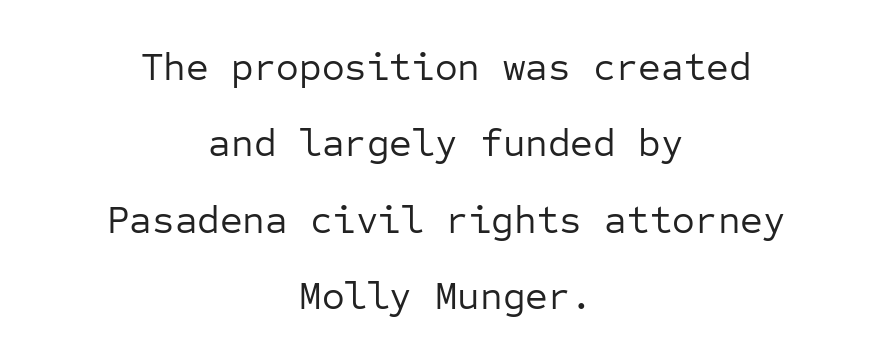
The image shows 39 px regular-weight sans-serif type, upright, monospaced; set centered, loose line spacing (1.96x), normal letter spacing, not underlined; low stroke contrast and a medium x-height.
